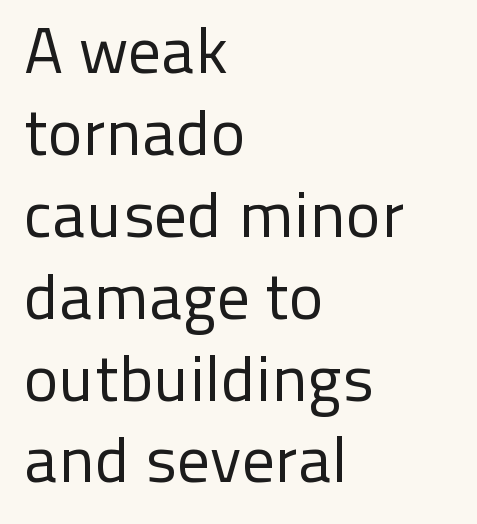
The image shows 65 px regular-weight sans-serif type, upright; set left-aligned, normal line spacing (1.26x), normal letter spacing, not underlined; low stroke contrast and a medium x-height.
